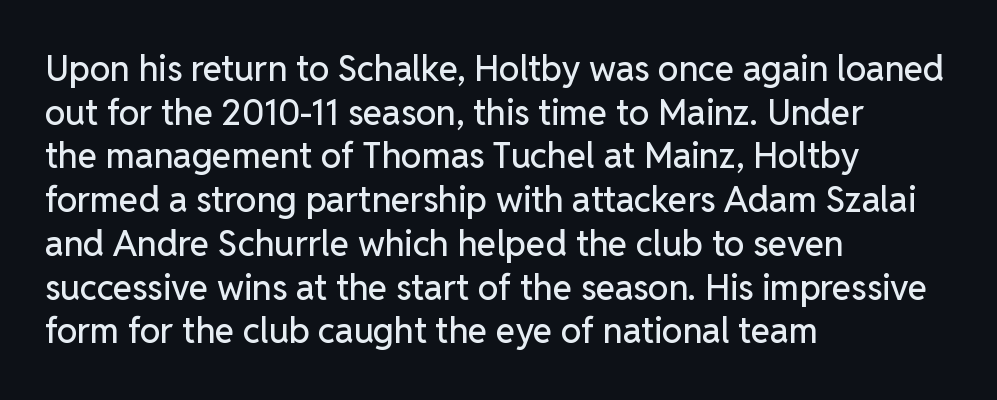
The image shows 35 px sans-serif type, upright; set left-aligned, normal line spacing (1.25x), normal letter spacing, not underlined; low stroke contrast and a medium x-height.
